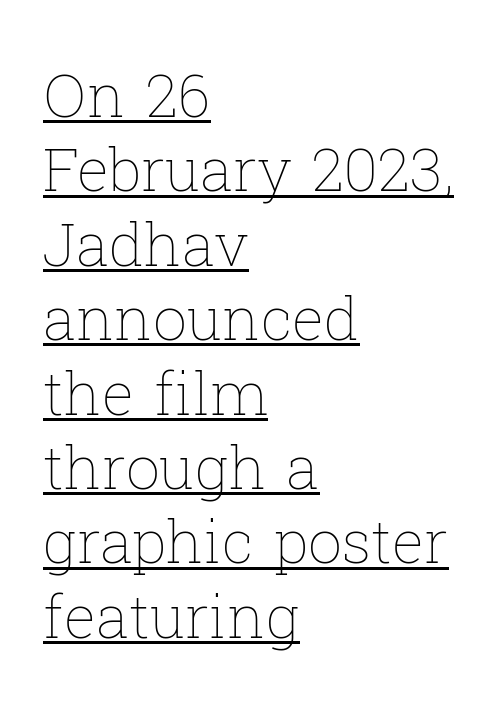
Q: Is the text bold? A: No.
Q: Is the text italic (slanted)? A: No, it is upright.
Q: Is the text underlined? A: Yes.
Q: How is the paragraph aligned? A: Left-aligned.
Q: Is the spacing between letters normal or unusually wide? A: Normal.
Q: Width (condensed, normal, or wide)? A: Normal.
Q: Stroke contrast? A: Low.
Q: x-height? A: Medium.
Q: Monospaced? A: No.
